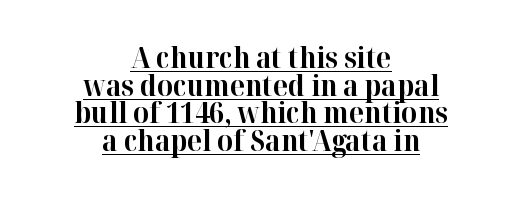
The image shows 28 px bold serif type, upright; set centered, tight line spacing (0.99x), normal letter spacing, underlined; high stroke contrast and a medium x-height.
